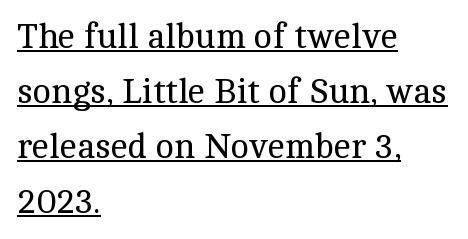
Q: Is the text bold? A: No.
Q: Is the text italic (slanted)? A: No, it is upright.
Q: Is the typeface a serif or a sans-serif typeface? A: Serif.
Q: Is the text underlined? A: Yes.
Q: How is the paragraph aligned? A: Left-aligned.
Q: Is the spacing between letters normal or unusually wide? A: Normal.
Q: Is the spacing between lines tight, normal or loose? A: Normal.
Q: Width (condensed, normal, or wide)? A: Normal.
Q: x-height? A: Medium.
Q: Monospaced? A: No.
